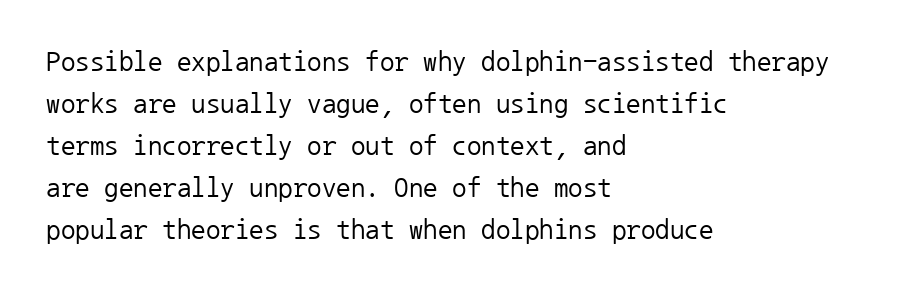
Q: Is the text bold? A: No.
Q: Is the text italic (slanted)? A: No, it is upright.
Q: Is the typeface a serif or a sans-serif typeface? A: Sans-serif.
Q: Is the text underlined? A: No.
Q: How is the paragraph aligned? A: Left-aligned.
Q: Is the spacing between letters normal or unusually wide? A: Normal.
Q: Is the spacing between lines tight, normal or loose? A: Normal.
Q: Width (condensed, normal, or wide)? A: Normal.
Q: Stroke contrast? A: Low.
Q: x-height? A: Medium.
Q: Monospaced? A: Yes.
